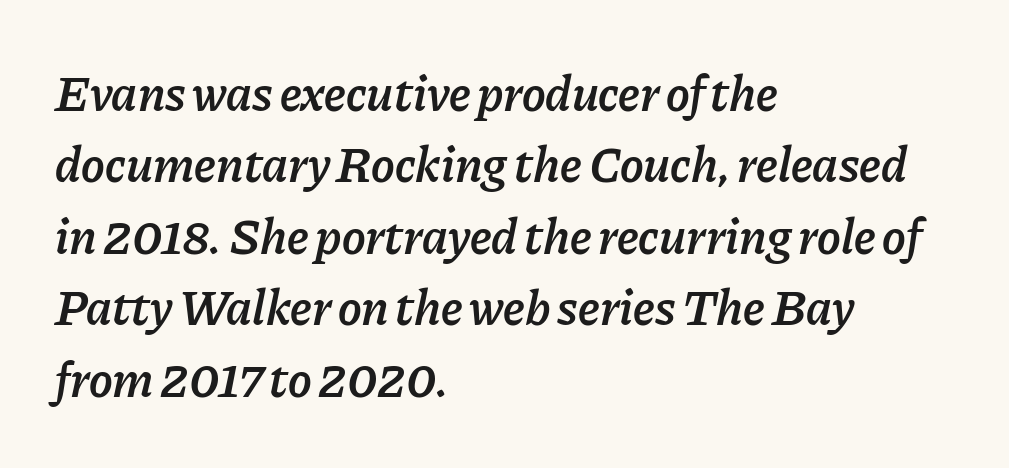
{"italic": "yes", "lean": "right", "slant_degrees": 11, "bold": "semi", "weight": "semibold", "width": "normal", "stroke_contrast": "low", "x_height": "medium", "monospaced": "no", "underline": "no", "align": "left", "line_spacing": "normal", "line_spacing_ratio": 1.43, "letter_spacing": "normal", "letter_spacing_em": 0.0, "glyph_px": 50}
